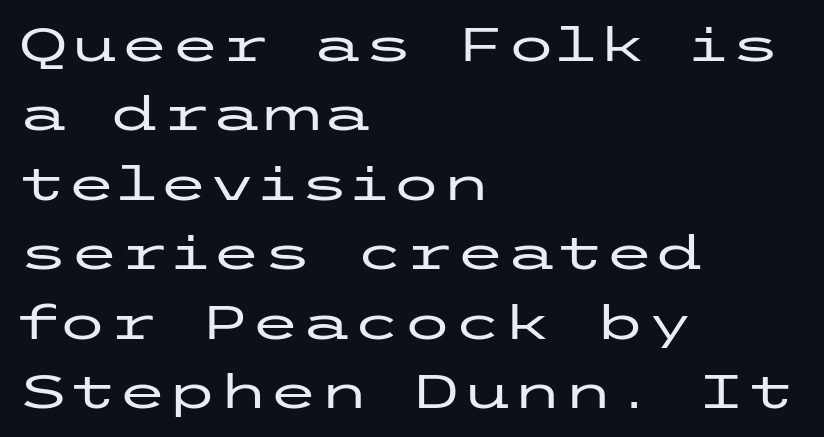
How are the letters spaced? Ordinarily, with no added tracking. Classification — sans serif. Characters remain perfectly vertical along every line. Horizontally, the lines are justified to the leading edge only.
